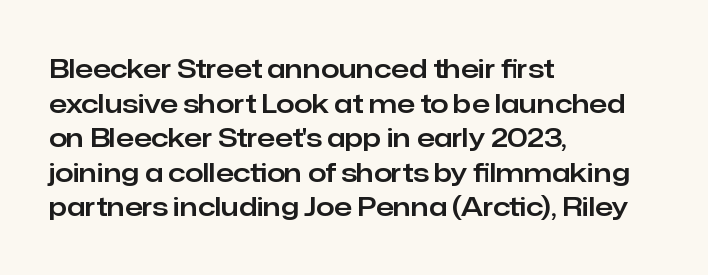
Q: Is the text italic (slanted)? A: No, it is upright.
Q: Is the text underlined? A: No.
Q: How is the paragraph aligned? A: Left-aligned.
Q: Is the spacing between letters normal or unusually wide? A: Normal.
Q: Is the spacing between lines tight, normal or loose? A: Normal.
